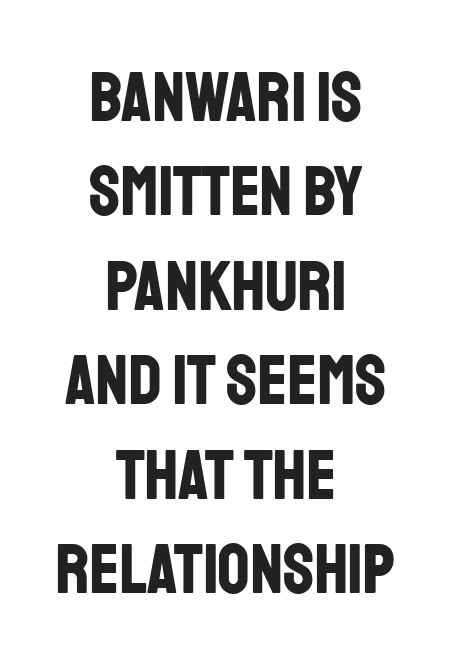
The image shows 71 px bold, condensed sans-serif type, upright; set centered, normal line spacing (1.33x), normal letter spacing, not underlined; low stroke contrast and a large x-height.
